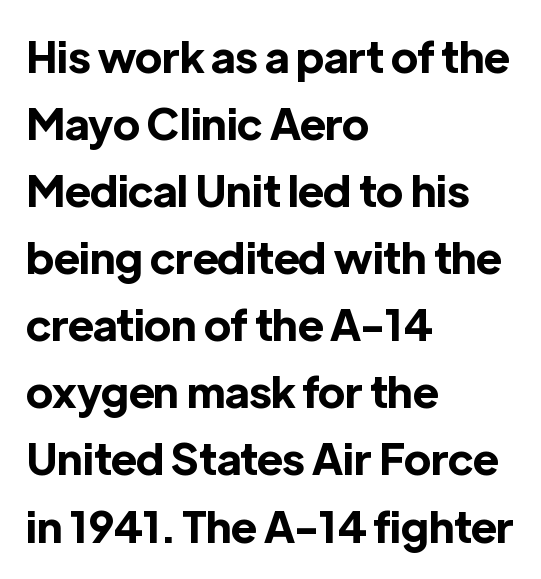
Q: Is the text bold? A: Yes.
Q: Is the text italic (slanted)? A: No, it is upright.
Q: Is the typeface a serif or a sans-serif typeface? A: Sans-serif.
Q: Is the text underlined? A: No.
Q: How is the paragraph aligned? A: Left-aligned.
Q: Is the spacing between letters normal or unusually wide? A: Normal.
Q: Is the spacing between lines tight, normal or loose? A: Normal.
Q: Width (condensed, normal, or wide)? A: Normal.
Q: x-height? A: Medium.
Q: Monospaced? A: No.
